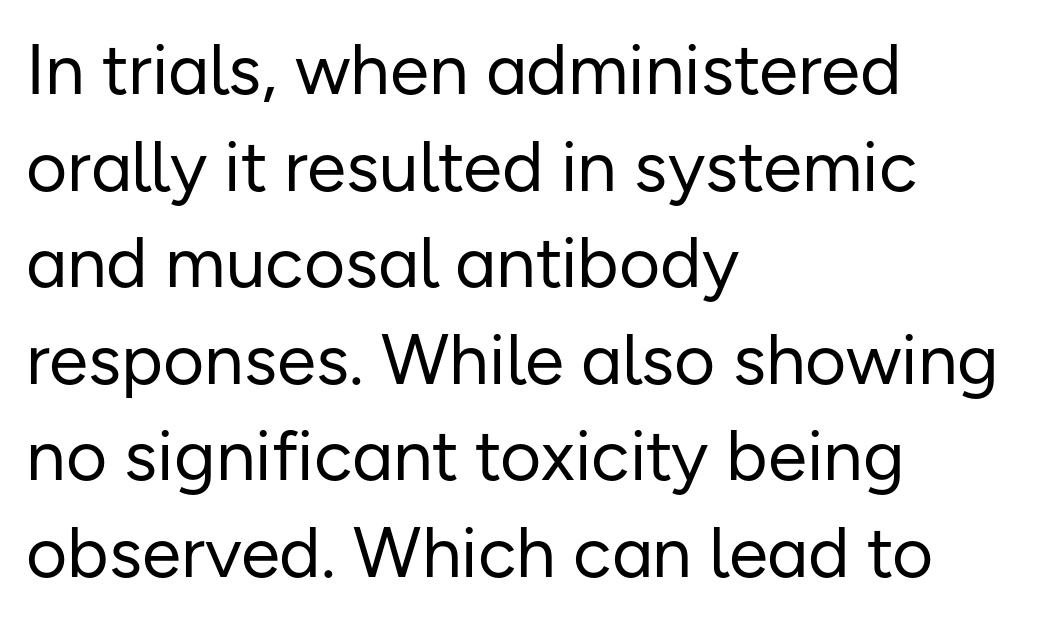
The image shows 71 px regular-weight sans-serif type, upright; set left-aligned, normal line spacing (1.36x), normal letter spacing, not underlined; low stroke contrast and a medium x-height.
